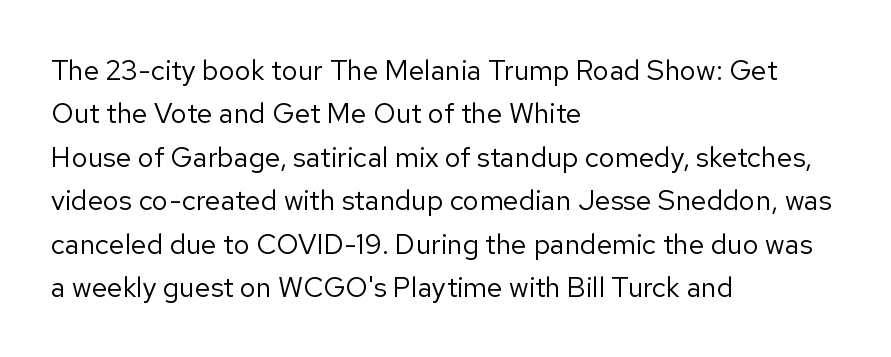
The characters are drawn with everyday or finer stroke widths. Teacher's note: observe the even left margin — that is flush-left alignment. Horizontal bands of white between lines are of average thickness. Unlike italic type, these characters show no tilt at all. Words float on clear page, feet unadorned. These lines are rendered in a variable-pitch font.
